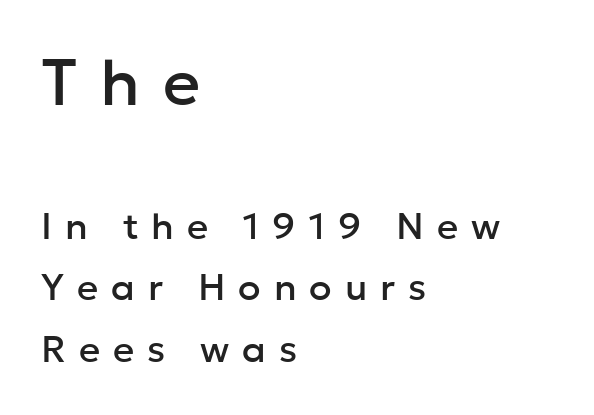
{"serif": "no", "italic": "no", "width": "normal", "stroke_contrast": "low", "x_height": "medium", "monospaced": "no", "underline": "no", "align": "left", "line_spacing": "normal", "line_spacing_ratio": 1.67, "letter_spacing": "wide", "letter_spacing_em": 0.35, "larger_block": "first", "size_ratio": 1.76, "glyph_px": 65}
